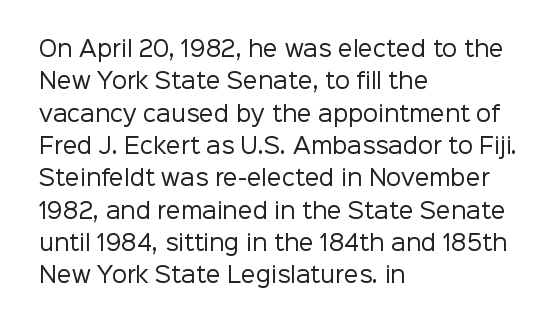
Words float on clear page, feet unadorned. Letters have the restrained weight of plain body copy at most. Horizontal alignment here is leftward, the default for most running prose. Whoever set this chose a conventional vertical rhythm. This sample uses an upright cut, with every glyph sitting square on the baseline.
